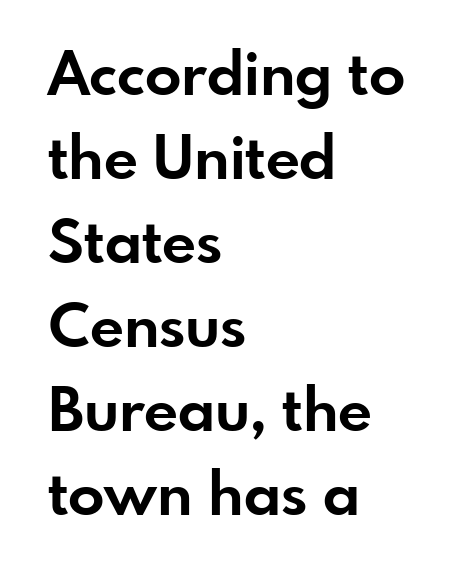
Observe the absence of serifs on each vertical stroke in this sample. The type is set solid horizontally, with unmodified tracking. Which margin do the lines hug? The left one — the right edge is uneven. This is roman type, the default non-slanted kind. Proportional: the letters do not fall into vertical columns. If you measured baseline to baseline, you'd find a middling distance.
